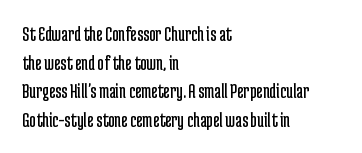
The image shows 22 px text type, upright; set left-aligned, normal line spacing (1.3x), normal letter spacing, not underlined.
